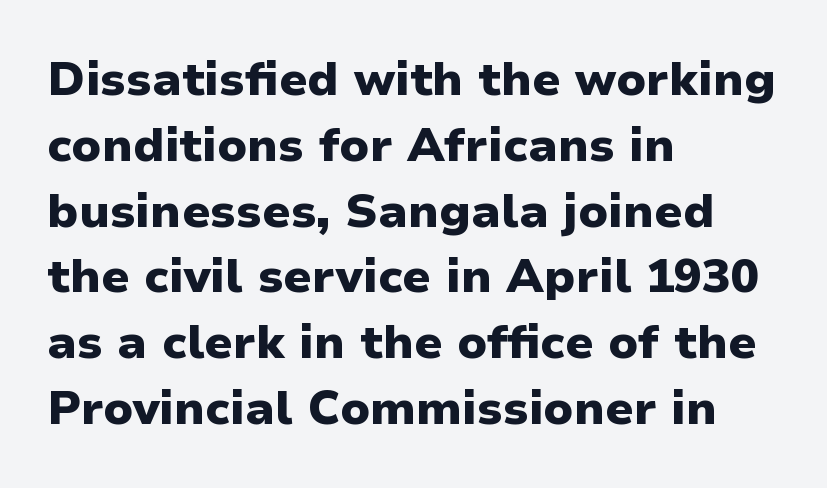
{"serif": "no", "italic": "no", "bold": "yes", "weight": "heavy", "width": "normal", "stroke_contrast": "low", "x_height": "medium", "monospaced": "no", "underline": "no", "align": "left", "line_spacing": "normal", "line_spacing_ratio": 1.4, "letter_spacing": "normal", "letter_spacing_em": 0.0, "glyph_px": 47}
